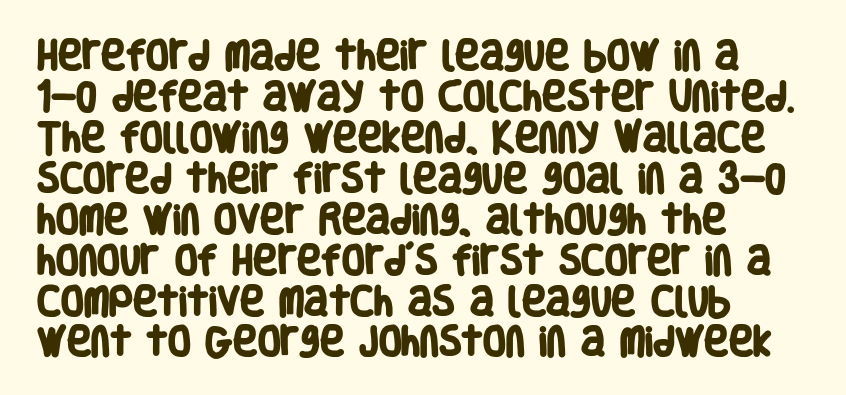
Q: Is the text bold? A: Yes.
Q: Is the typeface a serif or a sans-serif typeface? A: Sans-serif.
Q: Is the text underlined? A: No.
Q: How is the paragraph aligned? A: Left-aligned.
Q: Is the spacing between letters normal or unusually wide? A: Normal.
Q: Width (condensed, normal, or wide)? A: Condensed.
Q: Stroke contrast? A: Low.
Q: x-height? A: Large.
Q: Monospaced? A: No.
